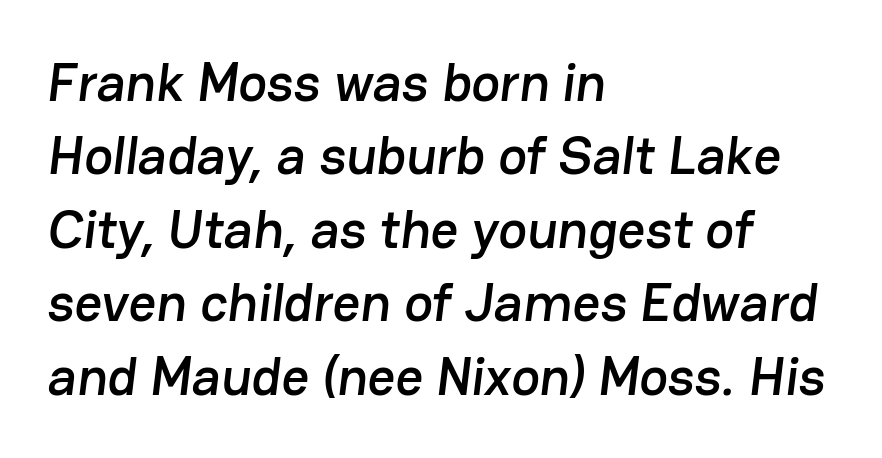
{"serif": "no", "width": "normal", "stroke_contrast": "low", "x_height": "medium", "monospaced": "no", "underline": "no", "align": "left", "line_spacing": "normal", "line_spacing_ratio": 1.36, "letter_spacing": "normal", "letter_spacing_em": 0.0, "glyph_px": 54}
